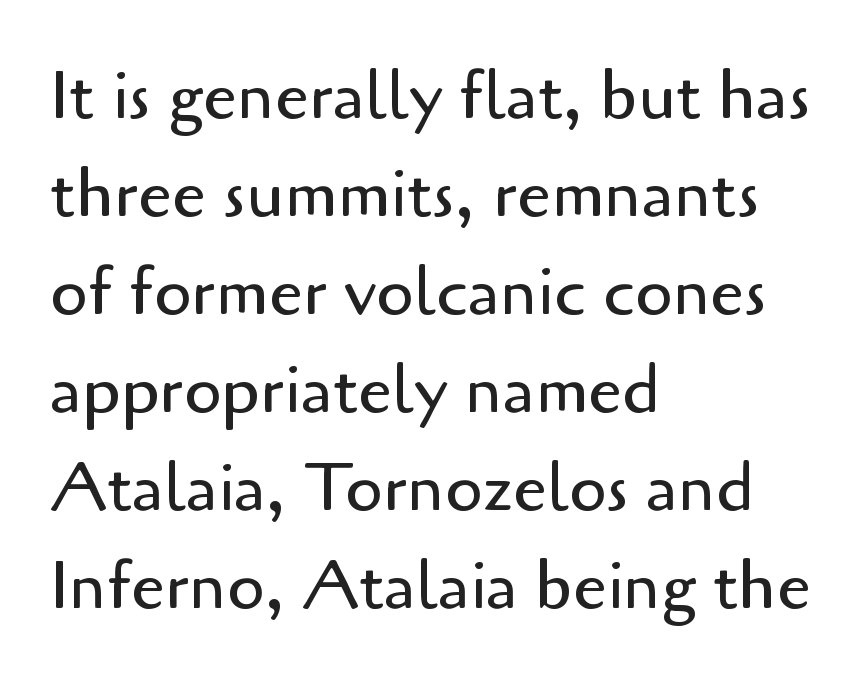
{"serif": "no", "italic": "no", "bold": "no", "weight": "regular", "width": "normal", "stroke_contrast": "low", "x_height": "small", "monospaced": "no", "underline": "no", "align": "left", "line_spacing": "normal", "line_spacing_ratio": 1.44, "letter_spacing": "normal", "letter_spacing_em": 0.0, "glyph_px": 68}
